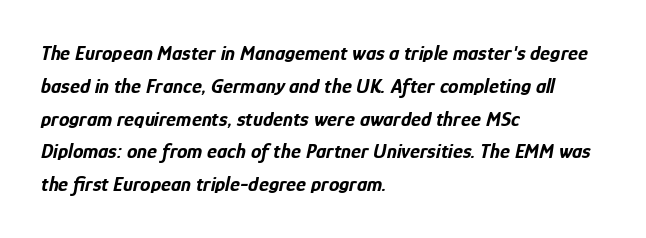
Type without underlining. Left-aligned paragraph, ragged on the right. Is the type slanted? Yes — the strokes lean at a clear angle. Caption: standard tracking, unaltered.
